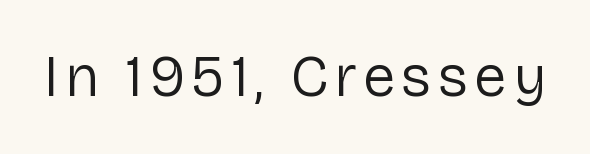
The image shows 58 px regular-weight sans-serif type, upright; set not underlined; low stroke contrast and a medium x-height.
